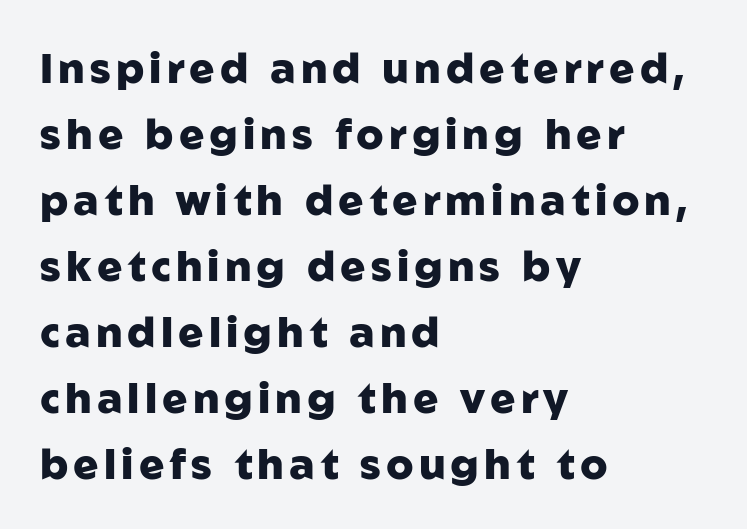
Q: Is the text bold? A: Yes.
Q: Is the text italic (slanted)? A: No, it is upright.
Q: Is the typeface a serif or a sans-serif typeface? A: Sans-serif.
Q: Is the text underlined? A: No.
Q: How is the paragraph aligned? A: Left-aligned.
Q: Is the spacing between lines tight, normal or loose? A: Normal.
Q: Width (condensed, normal, or wide)? A: Normal.
Q: Stroke contrast? A: Low.
Q: x-height? A: Medium.
Q: Monospaced? A: No.
